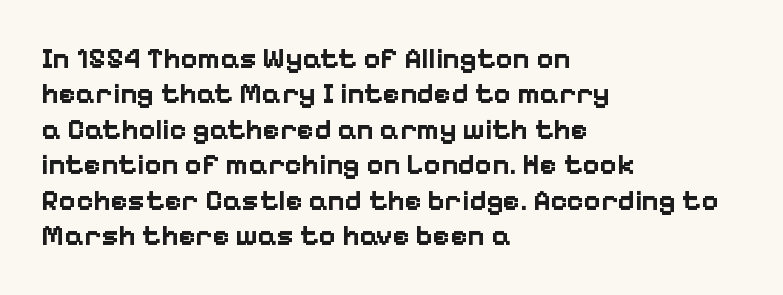
{"serif": "no", "italic": "no", "bold": "yes", "weight": "bold", "width": "normal", "stroke_contrast": "low", "x_height": "medium", "monospaced": "no", "underline": "no", "align": "left", "line_spacing_ratio": 1.22, "letter_spacing": "normal", "letter_spacing_em": 0.0, "glyph_px": 29}
